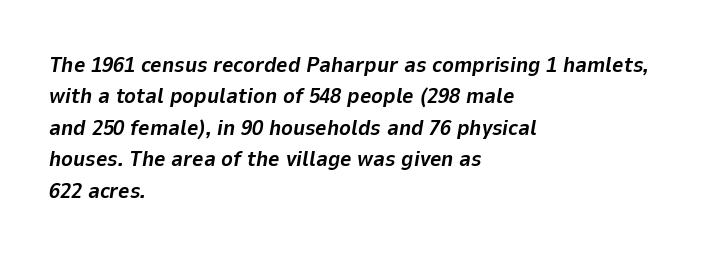
The string is rendered with underlining switched off. Leading: standard. The setting favours the left margin, as ordinary paragraphs usually do. Characters follow at the spacing the type designer built in. These lines were composed using italics. The characters look thick and weighty, a clear bold.
